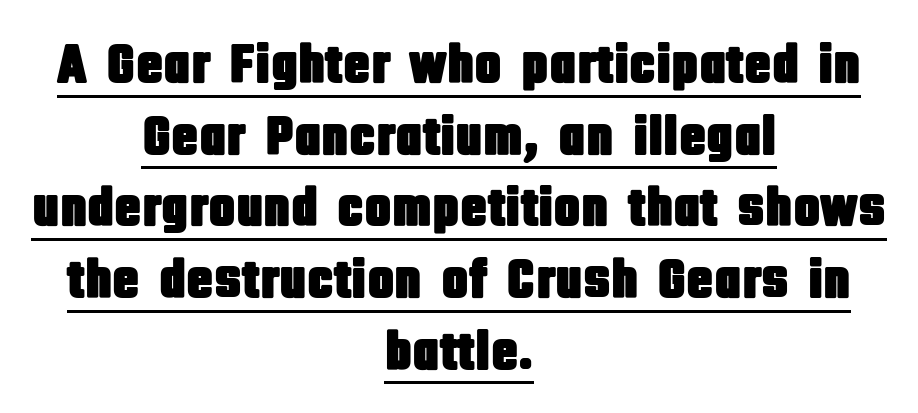
Q: Is the text italic (slanted)? A: No, it is upright.
Q: Is the typeface a serif or a sans-serif typeface? A: Sans-serif.
Q: Is the text underlined? A: Yes.
Q: How is the paragraph aligned? A: Centered.
Q: Is the spacing between letters normal or unusually wide? A: Normal.
Q: Is the spacing between lines tight, normal or loose? A: Normal.
Q: Width (condensed, normal, or wide)? A: Condensed.
Q: Stroke contrast? A: Low.
Q: x-height? A: Large.
Q: Monospaced? A: No.
